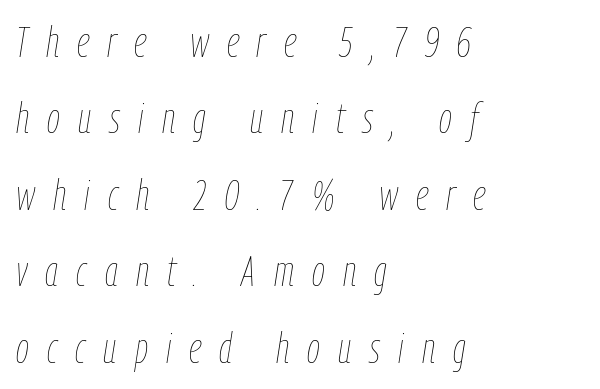
{"italic": "yes", "lean": "right", "slant_degrees": 9, "bold": "no", "weight": "thin", "width": "condensed", "stroke_contrast": "low", "x_height": "medium", "monospaced": "no", "underline": "no", "align": "left", "line_spacing_ratio": 1.82, "letter_spacing": "wide", "letter_spacing_em": 0.43, "glyph_px": 42}
